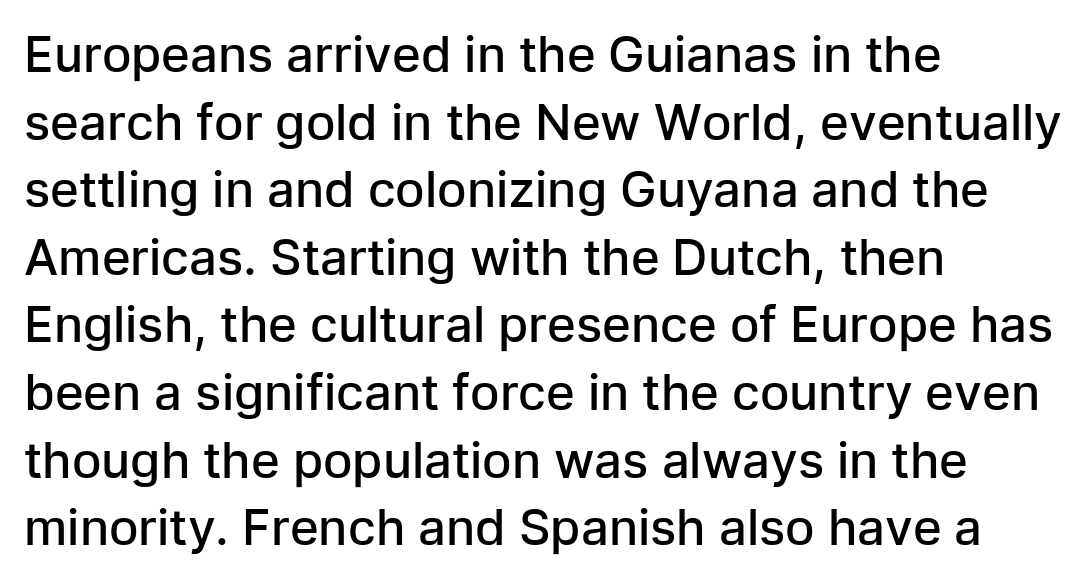
Plain, unruled lines of type. Every character sits straight up, as roman type does. Check where the strokes stop: nothing finishes them off — pure sans. The strokes are fattened partway — semibold, not bold. These lines are rendered in a variable-pitch font. Line beginnings align vertically; line endings do not.
